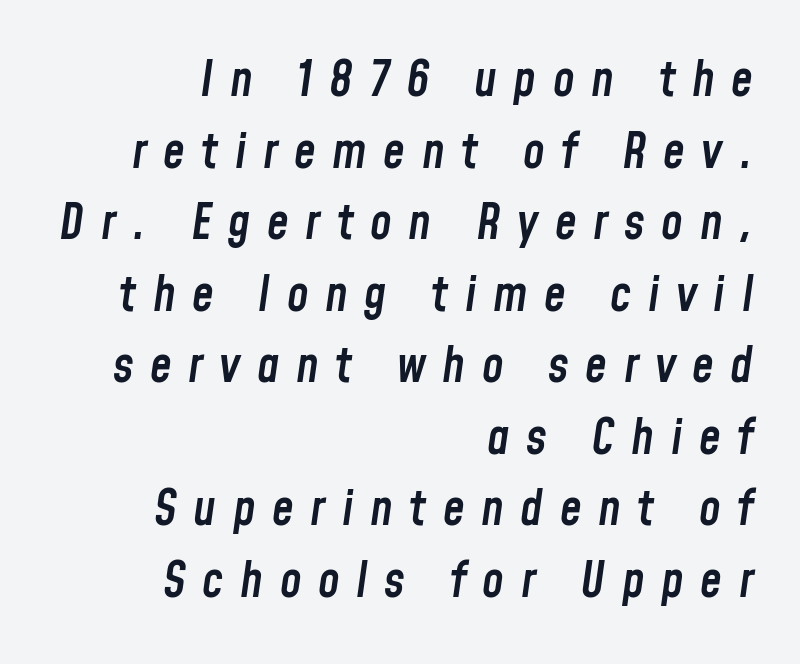
{"italic": "yes", "lean": "right", "slant_degrees": 8, "bold": "semi", "weight": "semibold", "width": "condensed", "stroke_contrast": "low", "x_height": "medium", "monospaced": "no", "underline": "no", "align": "right", "line_spacing": "normal", "line_spacing_ratio": 1.46, "letter_spacing": "wide", "letter_spacing_em": 0.34, "glyph_px": 49}
